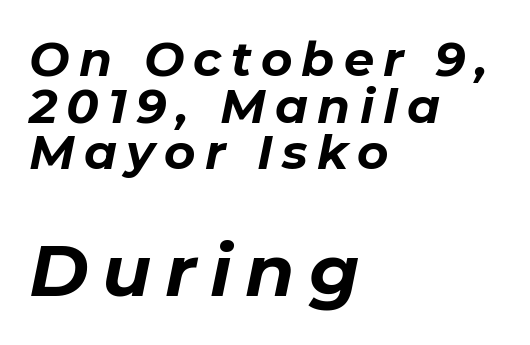
This is heavy type, rendered in bold. Which of the two is more prominent by size? The second, at the bottom. Short and long lines alike share a common starting point at left. Slant detected: the letters are inclined. What's the leading like? Squeezed, with rows nearly overlapping.
